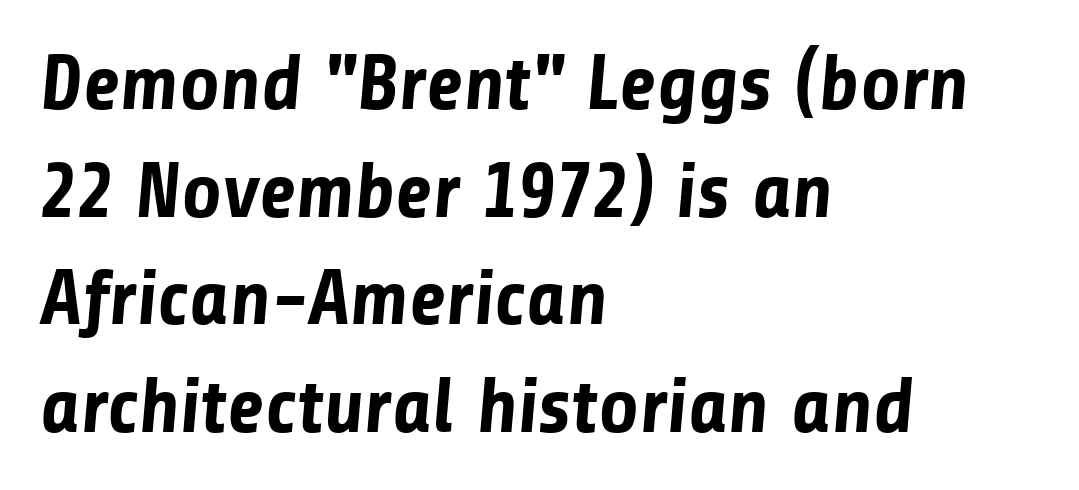
{"serif": "no", "bold": "yes", "weight": "bold", "width": "normal", "stroke_contrast": "low", "x_height": "medium", "monospaced": "no", "underline": "no", "align": "left", "line_spacing": "normal", "line_spacing_ratio": 1.38, "letter_spacing": "normal", "letter_spacing_em": 0.0, "glyph_px": 78}
